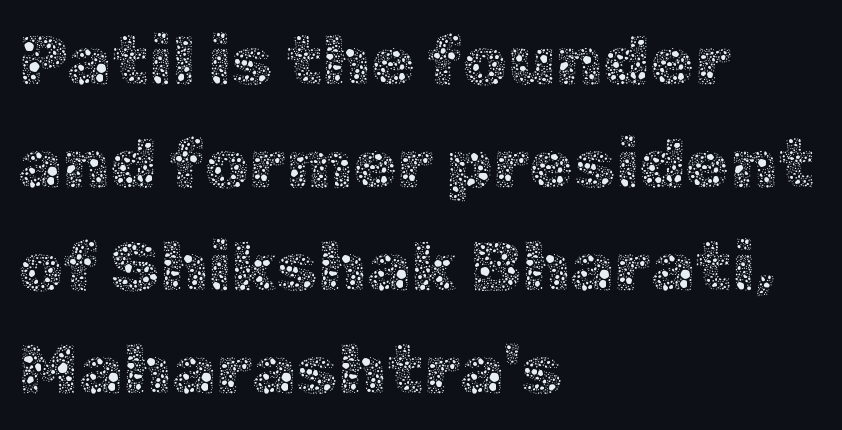
The image shows 71 px thin type, upright; set left-aligned, normal line spacing (1.45x), normal letter spacing, not underlined; a medium x-height.
